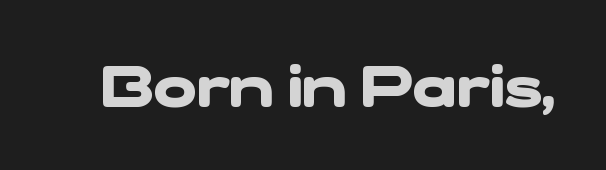
{"serif": "no", "bold": "yes", "weight": "heavy", "width": "wide", "stroke_contrast": "low", "x_height": "medium", "monospaced": "no", "underline": "no", "letter_spacing": "normal", "letter_spacing_em": 0.0, "glyph_px": 57}
